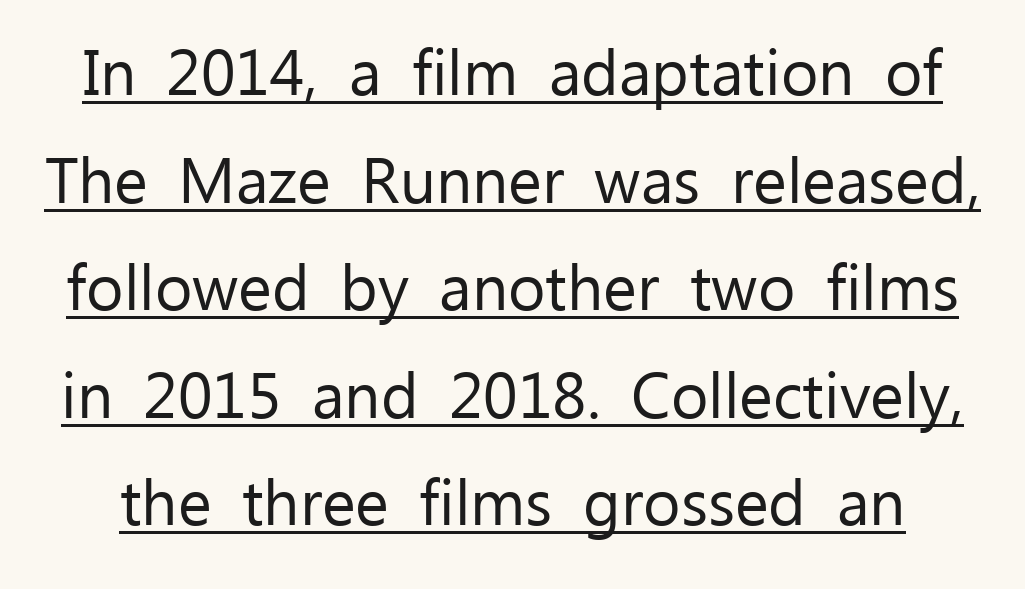
Each letter keeps its own natural width here, so spacing adapts to shape. This sample carries an underscore along the baseline area. In terms of leading, this rendering sits right in the middle. Style check: upright.
